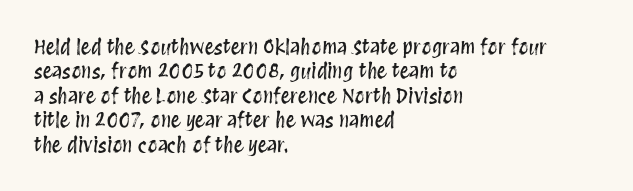
{"italic": "no", "underline": "no", "align": "left", "line_spacing_ratio": 1.22, "letter_spacing": "normal", "letter_spacing_em": 0.0, "glyph_px": 20}
